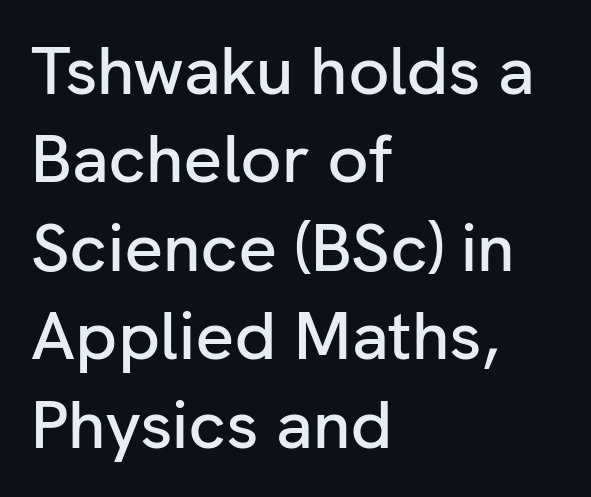
{"serif": "no", "italic": "no", "width": "normal", "stroke_contrast": "low", "x_height": "medium", "monospaced": "no", "underline": "no", "align": "left", "line_spacing": "normal", "line_spacing_ratio": 1.3, "letter_spacing": "normal", "letter_spacing_em": 0.0, "glyph_px": 68}
